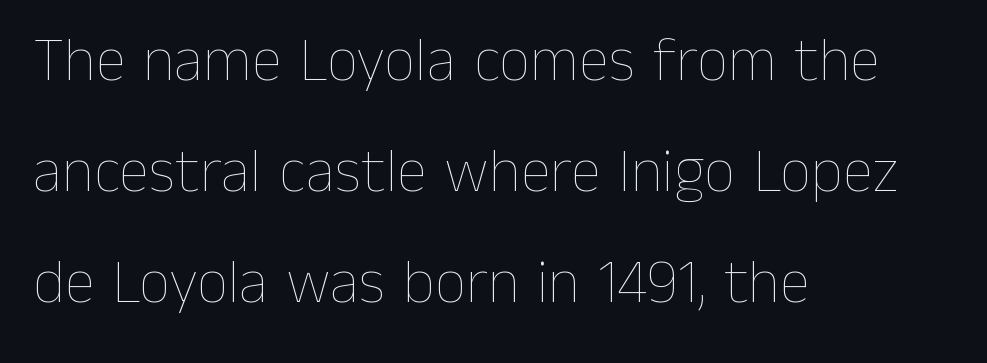
The image shows 62 px thin type, upright; set left-aligned, line spacing 1.79x, normal letter spacing, not underlined; low stroke contrast and a medium x-height.
